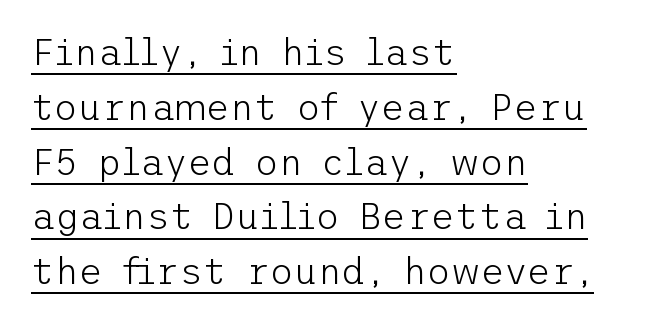
{"serif": "no", "italic": "no", "bold": "no", "weight": "light", "width": "normal", "stroke_contrast": "low", "x_height": "medium", "underline": "yes", "align": "left", "line_spacing": "normal", "line_spacing_ratio": 1.48, "letter_spacing": "normal", "letter_spacing_em": 0.0, "glyph_px": 37}
